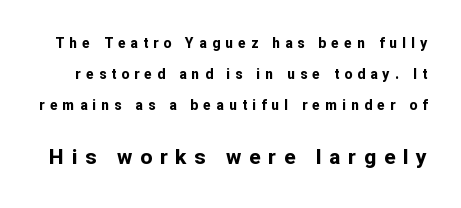
{"italic": "no", "bold": "yes", "underline": "no", "line_spacing": "loose", "line_spacing_ratio": 2.21, "letter_spacing": "wide", "letter_spacing_em": 0.37, "larger_block": "second", "size_ratio": 1.5, "glyph_px": 21}
